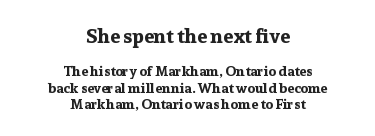
The line texture is even and compact thanks to regular tracking. The passage is arranged like a title page — every line centered. Strong, thick strokes mark this as bold type. The baseline area is clear.
